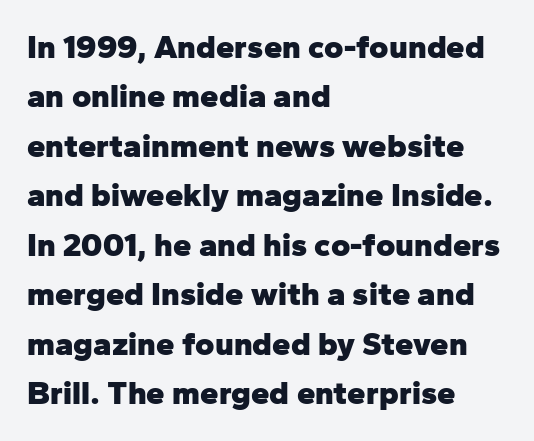
This rendering uses left alignment, leaving the right contour irregular. Tall strokes in this sample are plumb rather than angled. Font category for this specimen: sans-serif. The zone under the glyphs is completely vacant.
